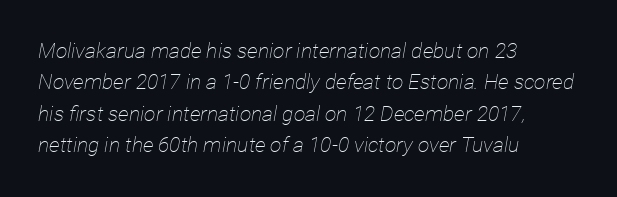
Q: Is the text bold? A: No.
Q: Is the text italic (slanted)? A: Yes, it leans right by about 12 degrees.
Q: Is the text underlined? A: No.
Q: How is the paragraph aligned? A: Left-aligned.
Q: Is the spacing between letters normal or unusually wide? A: Normal.
Q: Is the spacing between lines tight, normal or loose? A: Normal.
